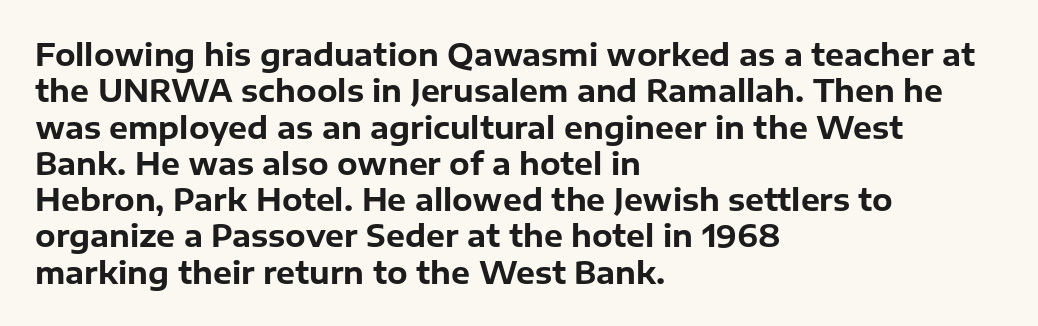
The image shows 30 px bold sans-serif type, upright; set left-aligned, line spacing 1.21x, normal letter spacing, not underlined; low stroke contrast and a medium x-height.
